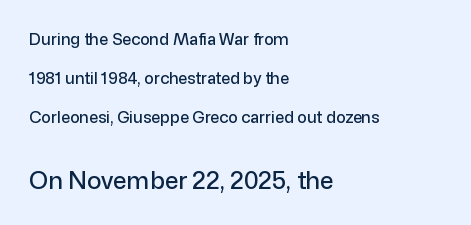
The image shows 24 px text type, upright; set left-aligned, loose line spacing (2.44x), normal letter spacing, not underlined; the second (bottom) block is 1.5x larger.
